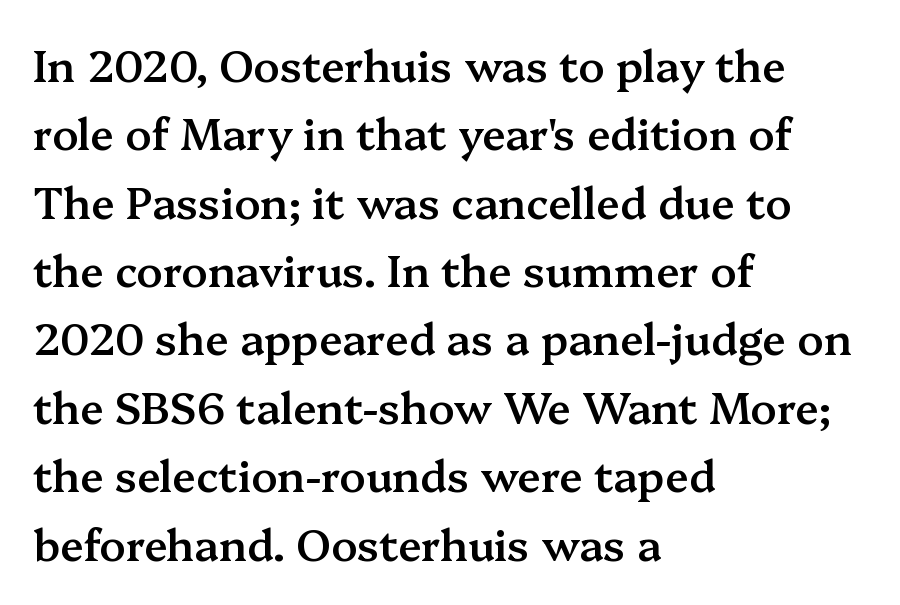
Q: Is the text bold? A: Semi-bold.
Q: Is the text italic (slanted)? A: No, it is upright.
Q: Is the typeface a serif or a sans-serif typeface? A: Serif.
Q: Is the text underlined? A: No.
Q: How is the paragraph aligned? A: Left-aligned.
Q: Is the spacing between letters normal or unusually wide? A: Normal.
Q: Is the spacing between lines tight, normal or loose? A: Normal.
Q: Width (condensed, normal, or wide)? A: Normal.
Q: Stroke contrast? A: Medium.
Q: x-height? A: Medium.
Q: Monospaced? A: No.
